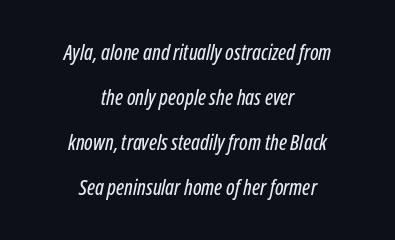
Q: Is the text italic (slanted)? A: Yes, it leans right by about 12 degrees.
Q: Is the text underlined? A: No.
Q: How is the paragraph aligned? A: Centered.
Q: Is the spacing between letters normal or unusually wide? A: Normal.
Q: Is the spacing between lines tight, normal or loose? A: Loose.
